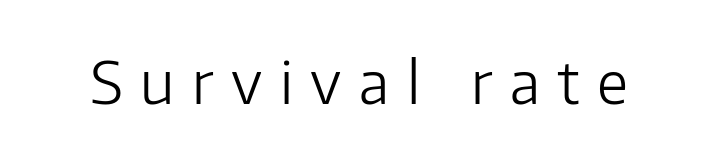
Each letter keeps its own natural width here, so spacing adapts to shape. This sample uses an upright cut, with every glyph sitting square on the baseline. Weight: in the light-to-regular range. Honestly, the letter spacing is so wide it's the main thing you notice. The text was rendered using a sans face with plain stroke endings. Underlining? Definitely not there.
